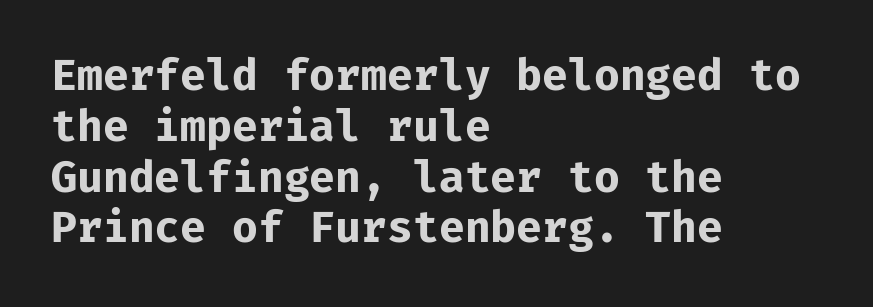
{"serif": "no", "italic": "no", "bold": "yes", "weight": "bold", "width": "normal", "stroke_contrast": "low", "x_height": "medium", "underline": "no", "align": "left", "line_spacing_ratio": 1.21, "letter_spacing": "normal", "letter_spacing_em": 0.0, "glyph_px": 42}
